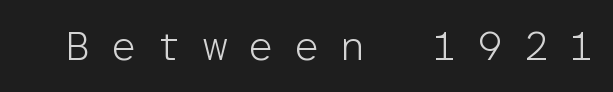
Q: Is the text bold? A: No.
Q: Is the text italic (slanted)? A: No, it is upright.
Q: Is the typeface a serif or a sans-serif typeface? A: Sans-serif.
Q: Is the text underlined? A: No.
Q: Is the spacing between letters normal or unusually wide? A: Unusually wide.
Q: Width (condensed, normal, or wide)? A: Normal.
Q: Stroke contrast? A: Low.
Q: x-height? A: Medium.
Q: Monospaced? A: Yes.
